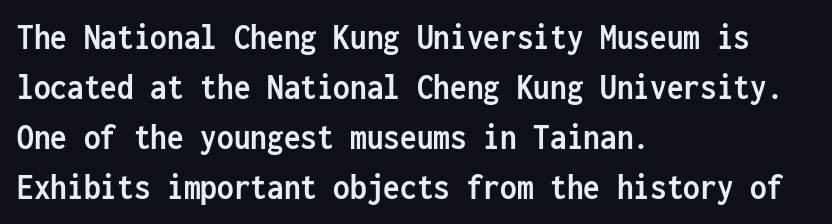
Q: Is the text bold? A: Yes.
Q: Is the text italic (slanted)? A: No, it is upright.
Q: Is the typeface a serif or a sans-serif typeface? A: Sans-serif.
Q: Is the text underlined? A: No.
Q: How is the paragraph aligned? A: Left-aligned.
Q: Is the spacing between letters normal or unusually wide? A: Normal.
Q: Is the spacing between lines tight, normal or loose? A: Normal.
Q: Width (condensed, normal, or wide)? A: Condensed.
Q: Stroke contrast? A: Low.
Q: x-height? A: Medium.
Q: Monospaced? A: Yes.
